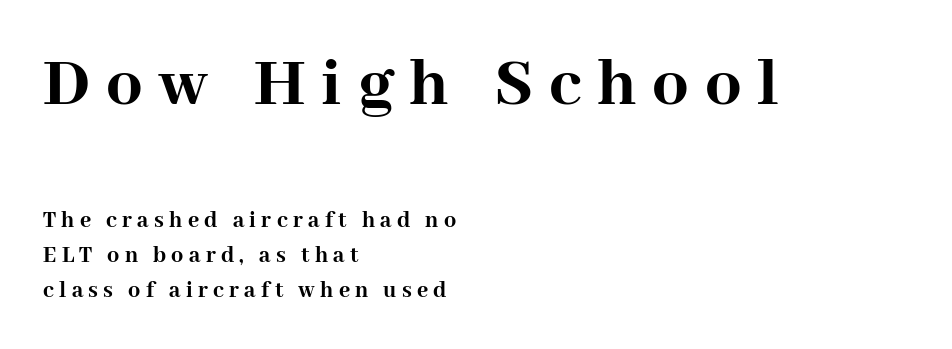
{"serif": "yes", "italic": "no", "bold": "yes", "weight": "semibold", "width": "normal", "stroke_contrast": "high", "x_height": "medium", "monospaced": "no", "underline": "no", "align": "left", "line_spacing": "normal", "line_spacing_ratio": 1.46, "letter_spacing": "wide", "letter_spacing_em": 0.22, "larger_block": "first", "size_ratio": 3.0, "glyph_px": 72}
